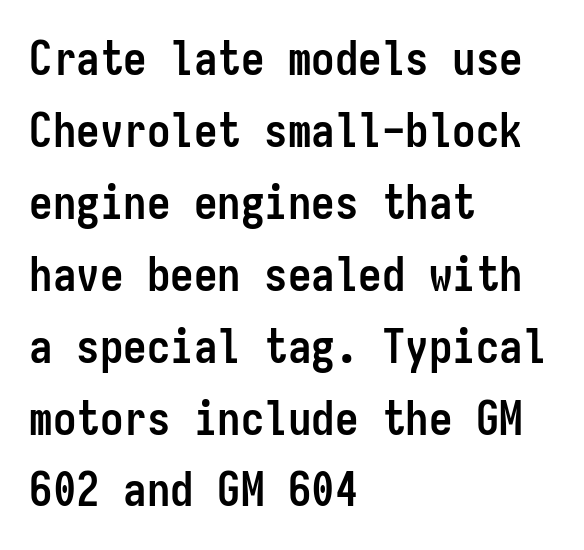
{"serif": "no", "italic": "no", "bold": "yes", "weight": "semibold", "width": "condensed", "stroke_contrast": "low", "x_height": "medium", "monospaced": "yes", "underline": "no", "align": "left", "line_spacing": "normal", "line_spacing_ratio": 1.53, "letter_spacing": "normal", "letter_spacing_em": 0.0, "glyph_px": 47}
